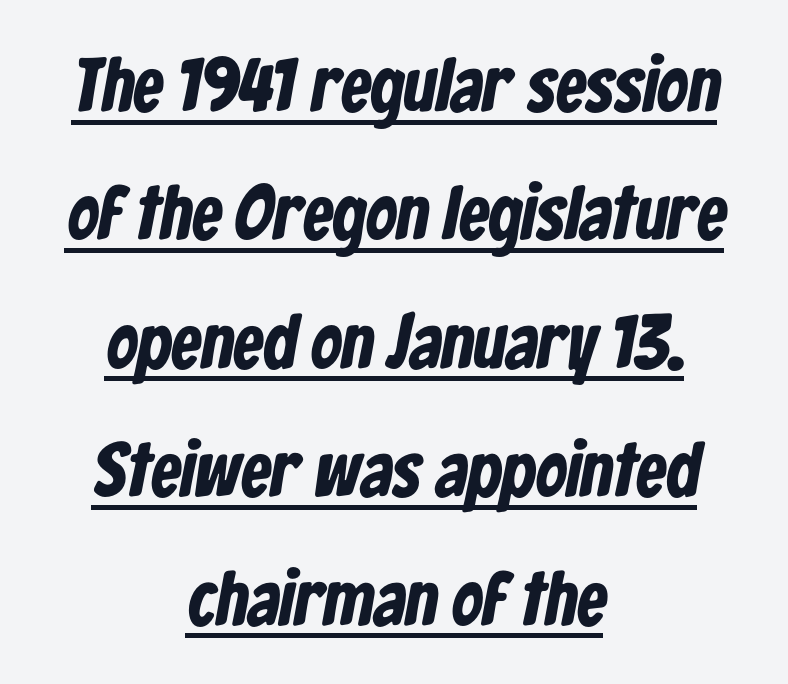
The image shows 76 px bold, condensed sans-serif type; set centered, normal line spacing (1.69x), normal letter spacing, underlined; low stroke contrast and a medium x-height.
